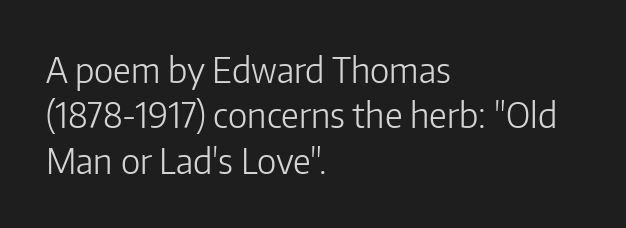
{"serif": "no", "italic": "no", "bold": "no", "weight": "light", "width": "normal", "stroke_contrast": "low", "x_height": "medium", "monospaced": "no", "underline": "no", "align": "left", "line_spacing": "normal", "line_spacing_ratio": 1.3, "letter_spacing": "normal", "letter_spacing_em": 0.0, "glyph_px": 35}
